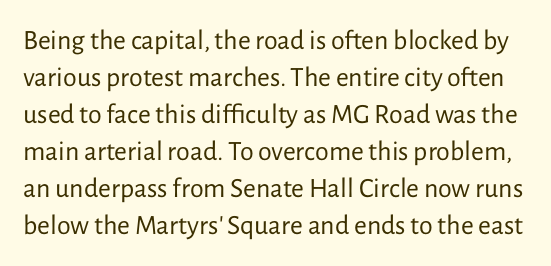
{"serif": "no", "italic": "no", "bold": "no", "weight": "regular", "width": "normal", "stroke_contrast": "low", "x_height": "medium", "monospaced": "no", "underline": "no", "line_spacing": "normal", "line_spacing_ratio": 1.32, "letter_spacing": "normal", "letter_spacing_em": 0.0, "glyph_px": 28}
